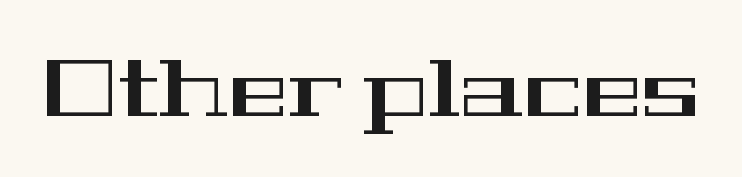
The image shows 80 px wide serif type, upright; set normal letter spacing, not underlined; high stroke contrast and a medium x-height.
